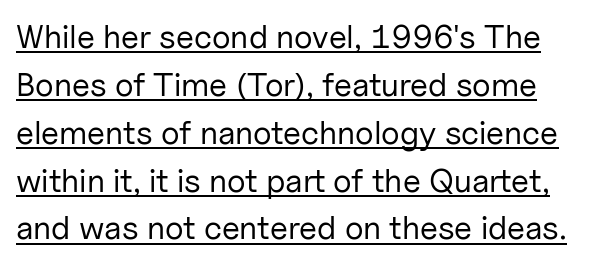
Stem width sits at or under what a default text font uses. The type family on display is of the sans-serif kind. How would I describe the line gaps? Plain and ordinary. The sample's only ornament is a line tracing under the words.
